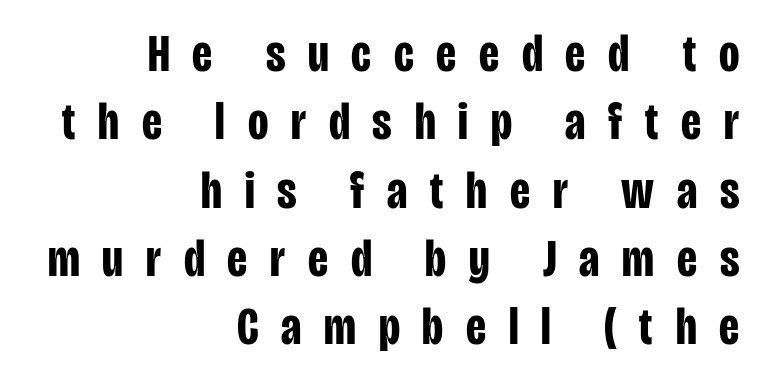
Q: Is the text bold? A: Yes.
Q: Is the text italic (slanted)? A: No, it is upright.
Q: Is the typeface a serif or a sans-serif typeface? A: Sans-serif.
Q: Is the text underlined? A: No.
Q: How is the paragraph aligned? A: Right-aligned.
Q: Is the spacing between letters normal or unusually wide? A: Unusually wide.
Q: Is the spacing between lines tight, normal or loose? A: Normal.
Q: Width (condensed, normal, or wide)? A: Condensed.
Q: Stroke contrast? A: Low.
Q: x-height? A: Large.
Q: Monospaced? A: No.
